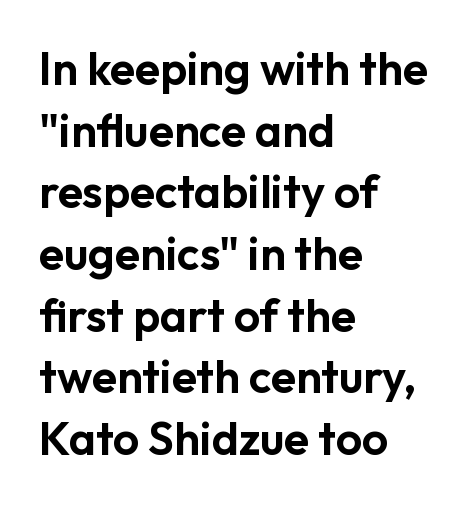
{"serif": "no", "italic": "no", "width": "normal", "stroke_contrast": "low", "x_height": "medium", "monospaced": "no", "underline": "no", "align": "left", "line_spacing": "normal", "line_spacing_ratio": 1.34, "letter_spacing": "normal", "letter_spacing_em": 0.0, "glyph_px": 46}
